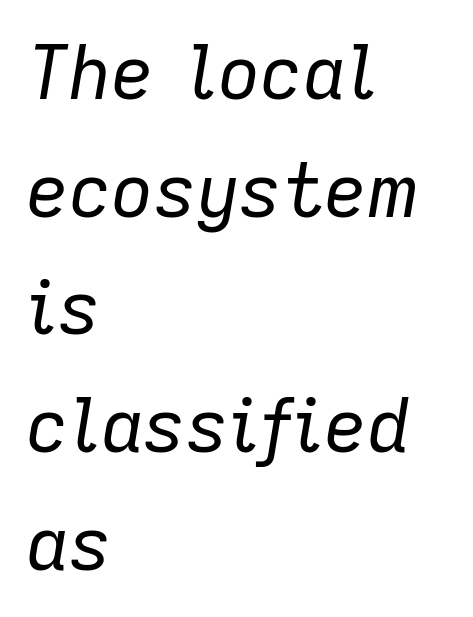
The lines sit at an ordinary, default distance from one another. These lines were composed using italics. Spacing verdict: proportional, widths tailored to each character. The compositor pushed each line to the left boundary. The string is rendered with underlining switched off.
